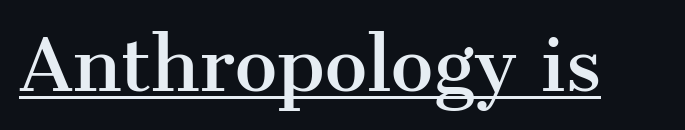
Q: Is the text italic (slanted)? A: No, it is upright.
Q: Is the typeface a serif or a sans-serif typeface? A: Serif.
Q: Is the text underlined? A: Yes.
Q: Is the spacing between letters normal or unusually wide? A: Normal.
Q: Width (condensed, normal, or wide)? A: Normal.
Q: Stroke contrast? A: Medium.
Q: x-height? A: Medium.
Q: Monospaced? A: No.
